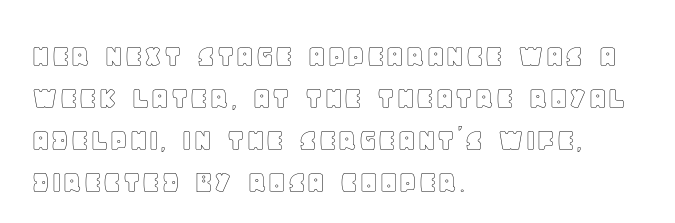
{"italic": "no", "width": "normal", "x_height": "large", "monospaced": "no", "underline": "no", "align": "left", "line_spacing_ratio": 1.24, "letter_spacing": "normal", "letter_spacing_em": 0.0, "glyph_px": 34}
